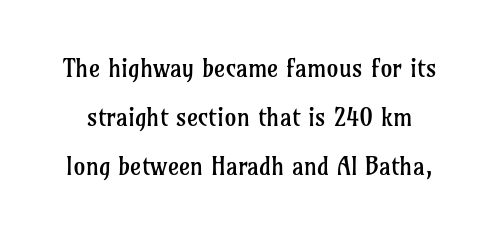
The image shows 24 px text type, upright; set loose line spacing (2.04x), normal letter spacing, not underlined.
